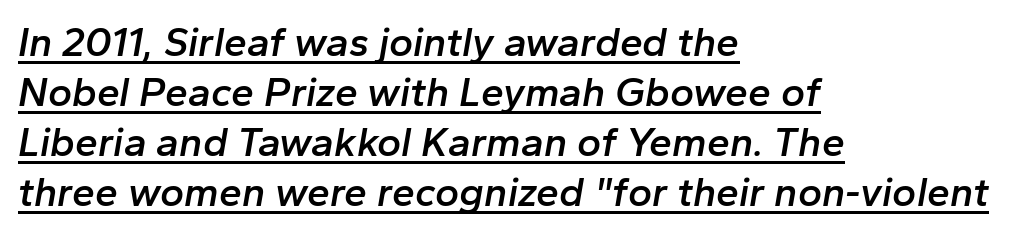
The image shows 41 px semibold type, italic (leaning right); set left-aligned, line spacing 1.22x, normal letter spacing, underlined; low stroke contrast and a medium x-height.
